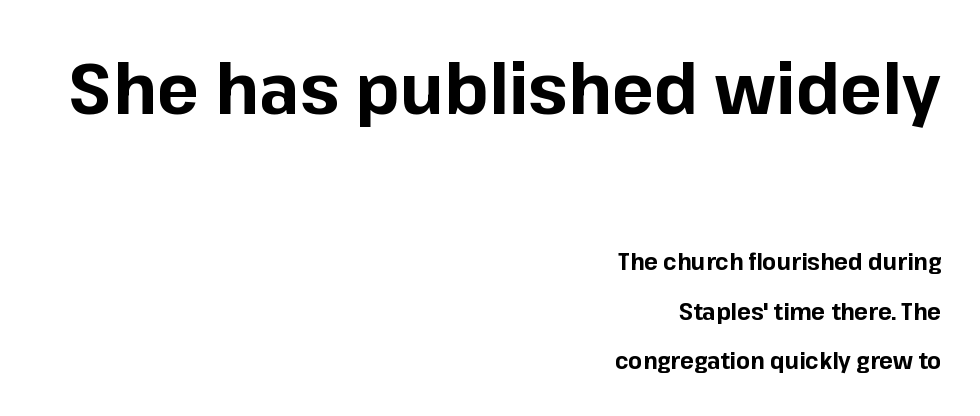
Q: Is the text bold? A: Yes.
Q: Is the text italic (slanted)? A: No, it is upright.
Q: Is the typeface a serif or a sans-serif typeface? A: Sans-serif.
Q: Is the text underlined? A: No.
Q: How is the paragraph aligned? A: Right-aligned.
Q: Is the spacing between letters normal or unusually wide? A: Normal.
Q: Is the spacing between lines tight, normal or loose? A: Loose.
Q: Which block of text is set in a larger size, the first (top) or the second (bottom)? A: The first (top) one.
Q: Width (condensed, normal, or wide)? A: Normal.
Q: Stroke contrast? A: Low.
Q: x-height? A: Medium.
Q: Monospaced? A: No.
